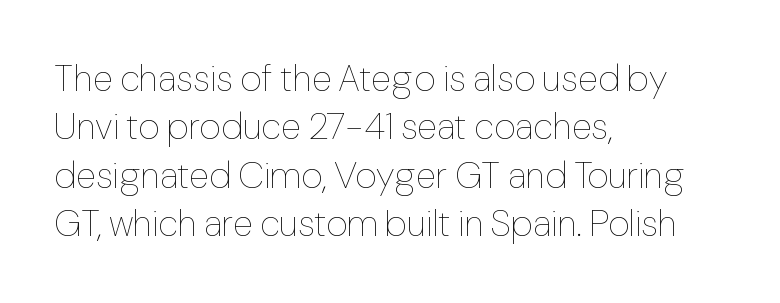
Students, observe: this is what conventionally led text looks like. These lines keep a tight, regular rhythm from letter to letter. Here the designer chose a conventional face with non-uniform glyph widths. The font's upright variant was chosen for this text. Stroke mass is kept to a normal reading level or below. The paragraph has a hard left edge and a soft right edge.
